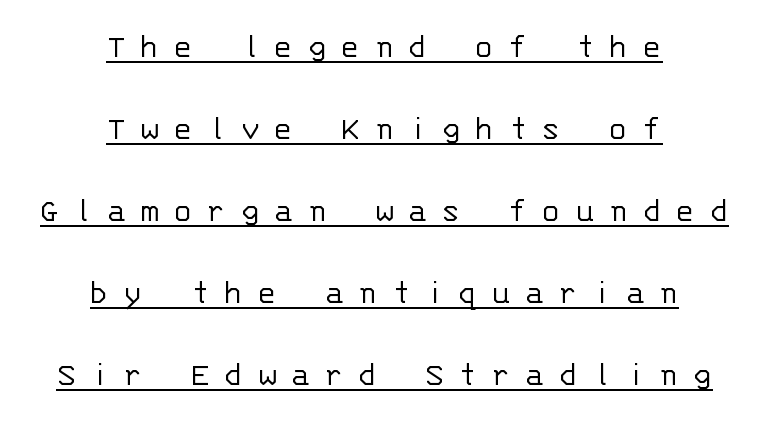
The image shows 36 px light sans-serif type, upright, monospaced; set centered, loose line spacing (2.28x), unusually wide letter spacing (+0.39 em), underlined; low stroke contrast and a large x-height.
